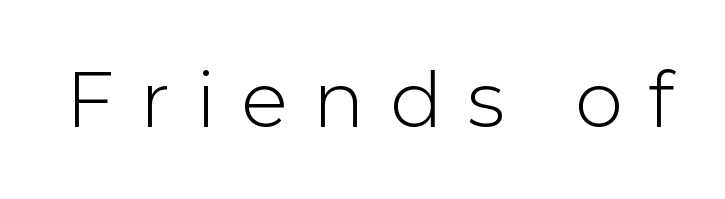
{"serif": "no", "italic": "no", "bold": "no", "weight": "light", "width": "normal", "stroke_contrast": "low", "x_height": "medium", "monospaced": "no", "underline": "no", "letter_spacing": "wide", "letter_spacing_em": 0.33, "glyph_px": 77}
